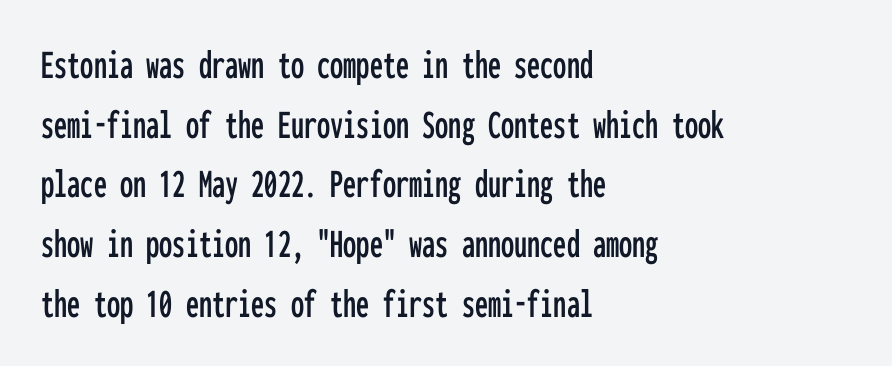
The image shows 42 px condensed sans-serif type, upright, monospaced; set left-aligned, normal line spacing (1.42x), normal letter spacing, not underlined; low stroke contrast and a medium x-height.
